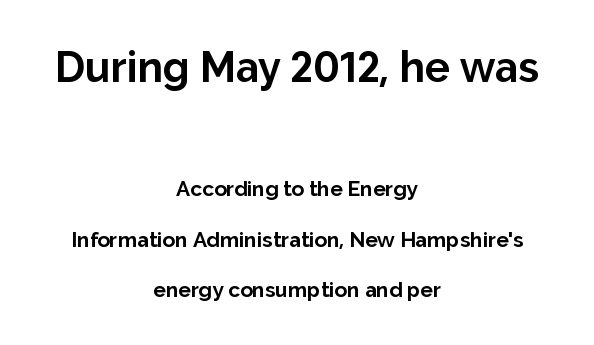
Q: Is the text bold? A: Yes.
Q: Is the text italic (slanted)? A: No, it is upright.
Q: Is the typeface a serif or a sans-serif typeface? A: Sans-serif.
Q: Is the text underlined? A: No.
Q: How is the paragraph aligned? A: Centered.
Q: Is the spacing between letters normal or unusually wide? A: Normal.
Q: Is the spacing between lines tight, normal or loose? A: Loose.
Q: Which block of text is set in a larger size, the first (top) or the second (bottom)? A: The first (top) one.
Q: Width (condensed, normal, or wide)? A: Normal.
Q: Stroke contrast? A: Low.
Q: x-height? A: Medium.
Q: Monospaced? A: No.
